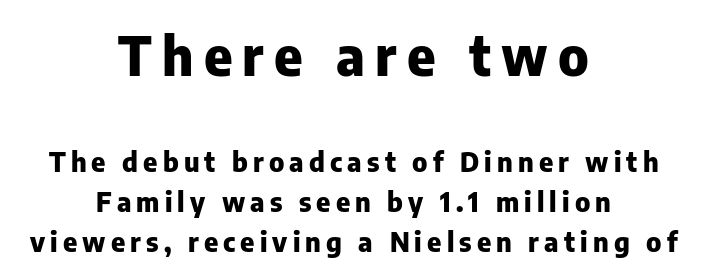
The image shows 54 px heavy sans-serif type, upright; set centered, normal line spacing (1.49x), not underlined; the first (top) block is 2.0x larger; low stroke contrast and a medium x-height.
